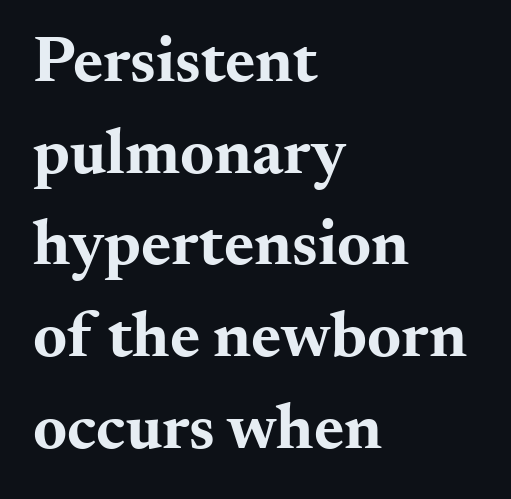
The typesetter chose a ragged-right arrangement here. I'd call this a serif setting — the letters wear small feet. Proportional: the letters do not fall into vertical columns. Does the lettering tilt? It doesn't — this is upright.
